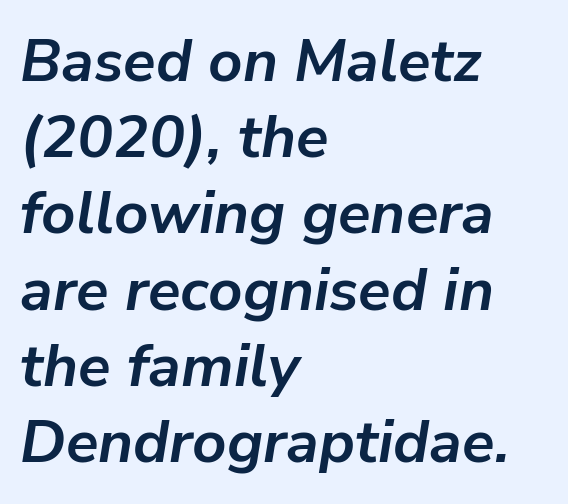
{"italic": "yes", "lean": "right", "slant_degrees": 9, "bold": "yes", "weight": "semibold", "width": "normal", "stroke_contrast": "low", "x_height": "medium", "monospaced": "no", "underline": "no", "align": "left", "line_spacing": "normal", "line_spacing_ratio": 1.27, "letter_spacing": "normal", "letter_spacing_em": 0.0, "glyph_px": 60}
